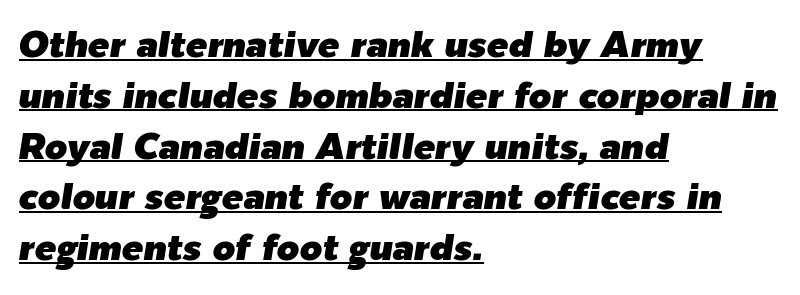
Q: Is the text italic (slanted)? A: Yes, it leans right by about 9 degrees.
Q: Is the text underlined? A: Yes.
Q: How is the paragraph aligned? A: Left-aligned.
Q: Is the spacing between letters normal or unusually wide? A: Normal.
Q: Is the spacing between lines tight, normal or loose? A: Normal.
Q: Width (condensed, normal, or wide)? A: Normal.
Q: Stroke contrast? A: Low.
Q: x-height? A: Medium.
Q: Monospaced? A: No.
